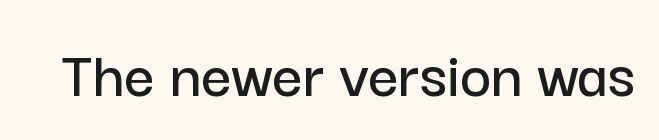
Each letter's strokes conclude bluntly, with no projecting serifs. Note the varied advance widths — an 'i' is clearly narrower than an 'm'. The rendering keeps characters at their native spacing. The space beneath each line is pristine and unruled.
